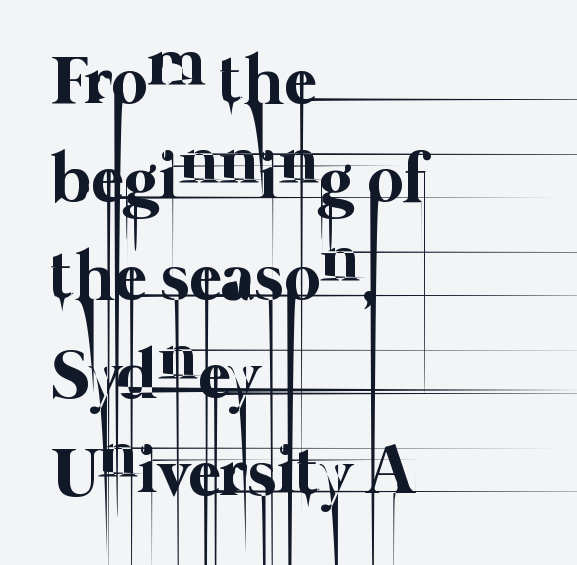
Q: Is the text bold? A: No.
Q: Is the text underlined? A: No.
Q: How is the paragraph aligned? A: Left-aligned.
Q: Is the spacing between letters normal or unusually wide? A: Normal.
Q: Is the spacing between lines tight, normal or loose? A: Normal.
Q: Width (condensed, normal, or wide)? A: Normal.
Q: Stroke contrast? A: Low.
Q: x-height? A: Medium.
Q: Monospaced? A: No.
